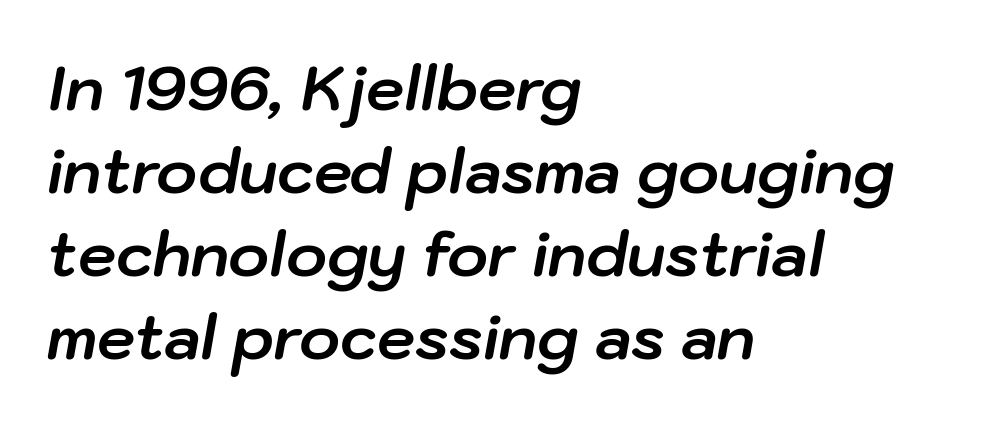
The image shows 61 px bold type, italic (leaning right); set left-aligned, normal line spacing (1.36x), normal letter spacing, not underlined; low stroke contrast and a medium x-height.
